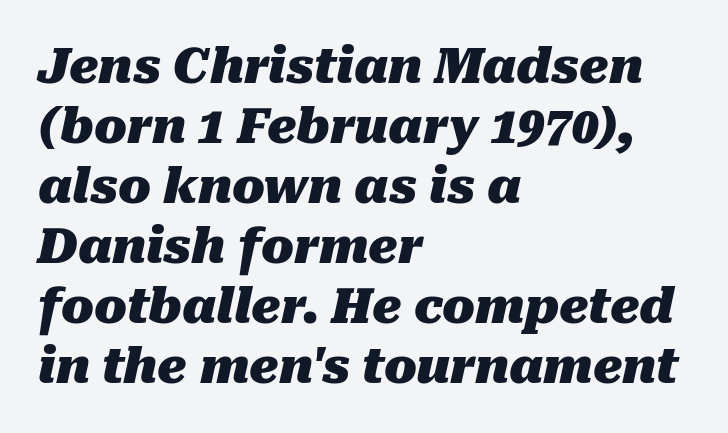
Strokes here are thick enough to call this a true bold. Slant detected: the letters are inclined. The designer left line spacing at the default. Each letter keeps its own natural width here, so spacing adapts to shape. Tracking here is standard; glyphs follow each other at the usual distance.
